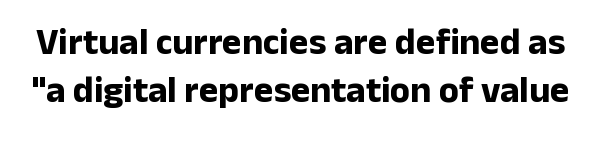
Q: Is the text bold? A: Yes.
Q: Is the text italic (slanted)? A: No, it is upright.
Q: Is the typeface a serif or a sans-serif typeface? A: Sans-serif.
Q: Is the text underlined? A: No.
Q: Is the spacing between letters normal or unusually wide? A: Normal.
Q: Is the spacing between lines tight, normal or loose? A: Normal.
Q: Width (condensed, normal, or wide)? A: Normal.
Q: Stroke contrast? A: Low.
Q: x-height? A: Medium.
Q: Monospaced? A: No.
